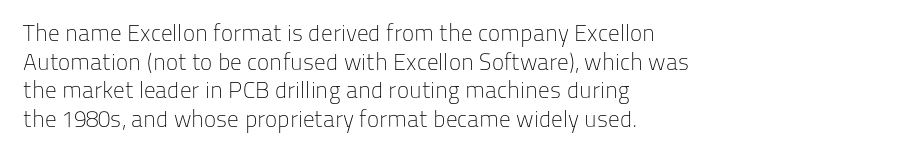
{"italic": "no", "bold": "no", "underline": "no", "align": "left", "line_spacing_ratio": 1.24, "letter_spacing": "normal", "letter_spacing_em": 0.0, "glyph_px": 23}
